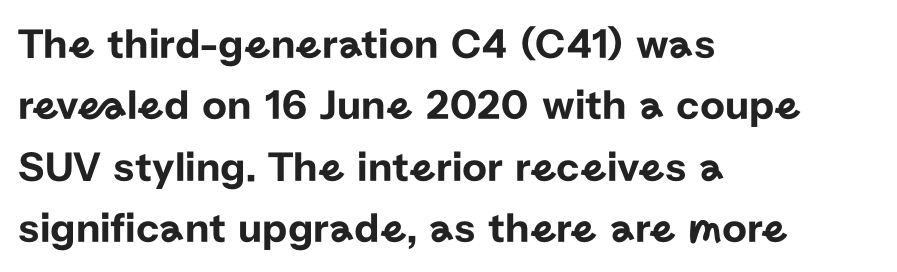
Spacing between characters is what you'd get straight out of the box. Looks like regular typesetting: each glyph gets only the width it needs. Notice how descenders clear the ascenders below comfortably — that's standard leading. Is the block centered? No — it sits flush against the left margin.
